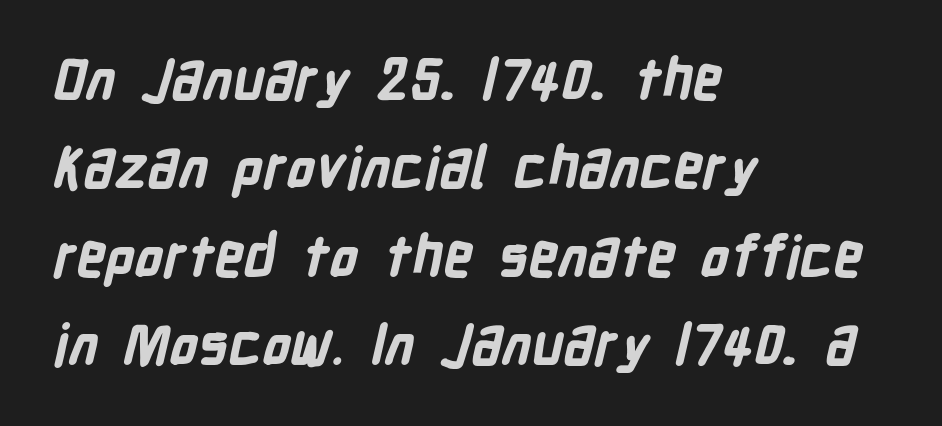
The image shows 57 px bold, condensed sans-serif type; set left-aligned, normal line spacing (1.55x), normal letter spacing, not underlined; low stroke contrast and a medium x-height.
